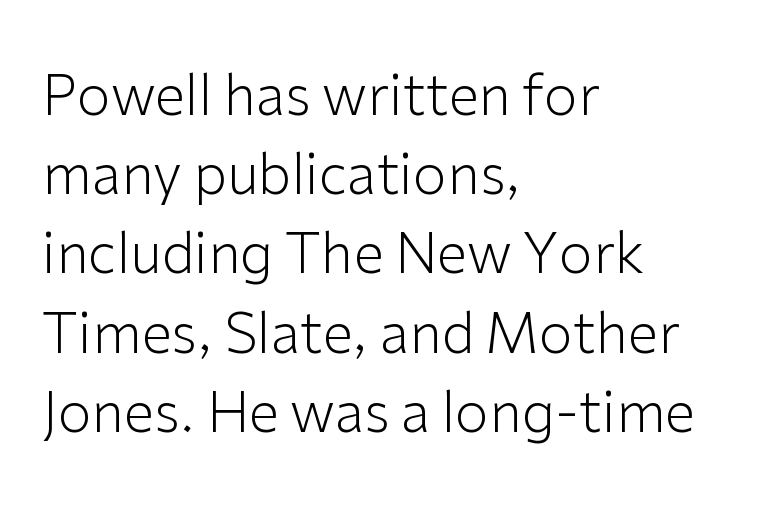
Q: Is the text bold? A: No.
Q: Is the text italic (slanted)? A: No, it is upright.
Q: Is the typeface a serif or a sans-serif typeface? A: Sans-serif.
Q: Is the text underlined? A: No.
Q: How is the paragraph aligned? A: Left-aligned.
Q: Is the spacing between letters normal or unusually wide? A: Normal.
Q: Is the spacing between lines tight, normal or loose? A: Normal.
Q: Width (condensed, normal, or wide)? A: Normal.
Q: Stroke contrast? A: Low.
Q: x-height? A: Medium.
Q: Monospaced? A: No.
